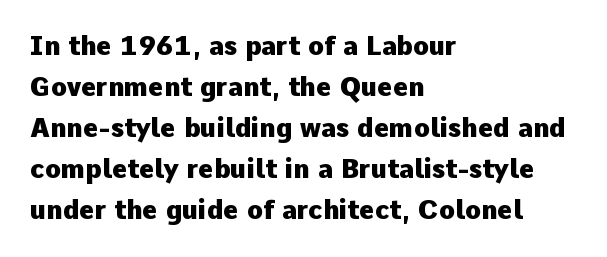
{"italic": "no", "bold": "yes", "underline": "no", "align": "left", "line_spacing": "normal", "line_spacing_ratio": 1.58, "letter_spacing": "normal", "letter_spacing_em": 0.0, "glyph_px": 26}
